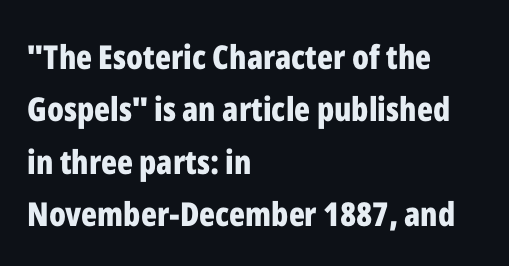
The image shows 33 px bold, condensed sans-serif type, upright; set left-aligned, normal line spacing (1.59x), normal letter spacing, not underlined; low stroke contrast and a medium x-height.
